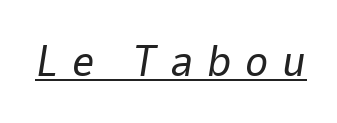
Is the type slanted? Yes — the strokes lean at a clear angle. A typesetter would call this proportional, since set widths differ per character. Caption: expanded tracking, letters set apart. The characters are drawn with everyday or finer stroke widths. Notice how a bar underscores the lettering throughout.
